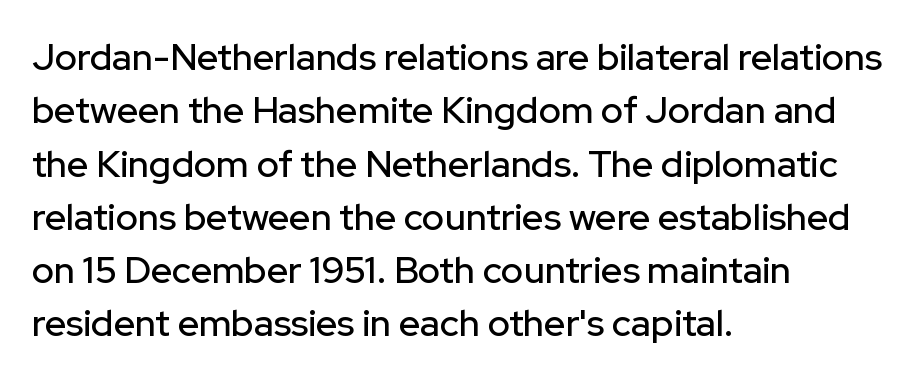
{"serif": "no", "italic": "no", "width": "normal", "stroke_contrast": "low", "x_height": "medium", "monospaced": "no", "underline": "no", "align": "left", "line_spacing": "normal", "line_spacing_ratio": 1.44, "letter_spacing": "normal", "letter_spacing_em": 0.0, "glyph_px": 37}
